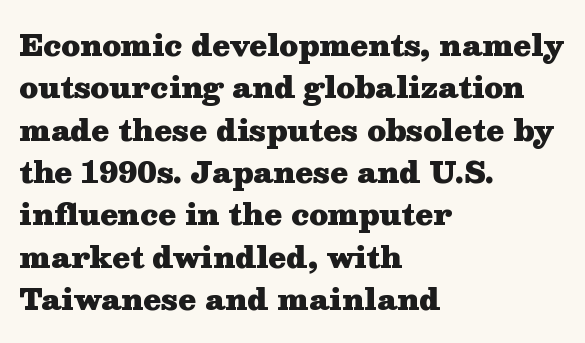
{"serif": "yes", "italic": "no", "bold": "yes", "weight": "heavy", "width": "wide", "stroke_contrast": "medium", "x_height": "medium", "monospaced": "no", "underline": "no", "align": "left", "line_spacing": "normal", "line_spacing_ratio": 1.46, "letter_spacing": "normal", "letter_spacing_em": 0.0, "glyph_px": 29}
